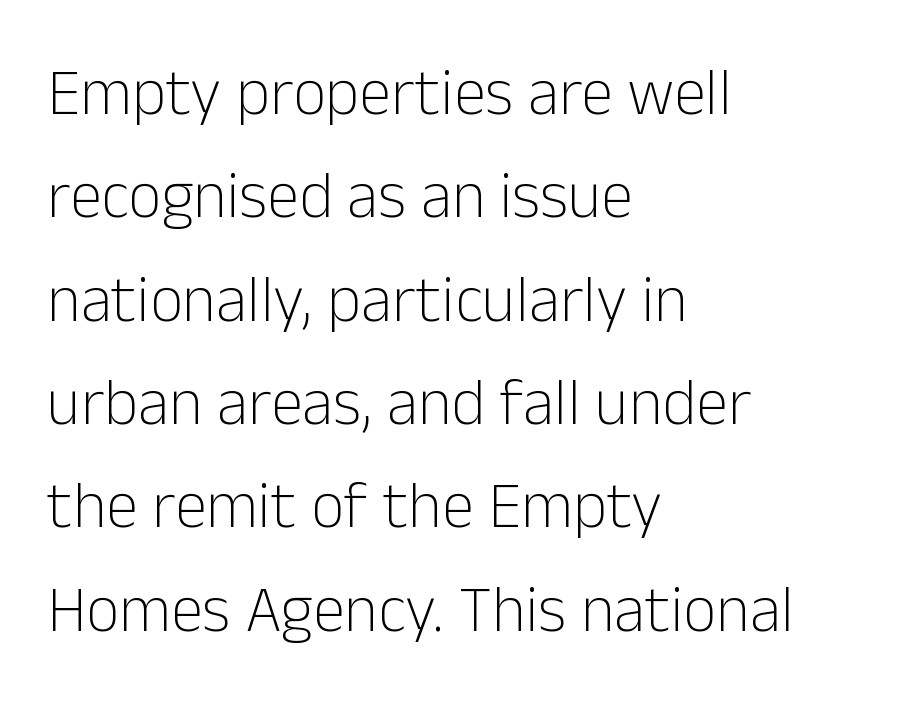
The image shows 65 px light sans-serif type, upright; set left-aligned, normal line spacing (1.59x), normal letter spacing, not underlined; low stroke contrast and a medium x-height.
